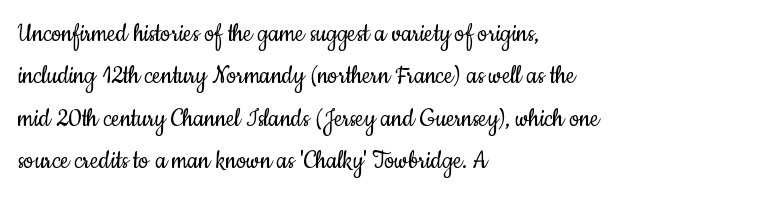
{"serif": "no", "bold": "no", "weight": "regular", "width": "condensed", "stroke_contrast": "low", "x_height": "small", "monospaced": "no", "underline": "no", "align": "left", "line_spacing": "normal", "line_spacing_ratio": 1.46, "letter_spacing": "normal", "letter_spacing_em": 0.0, "glyph_px": 29}
